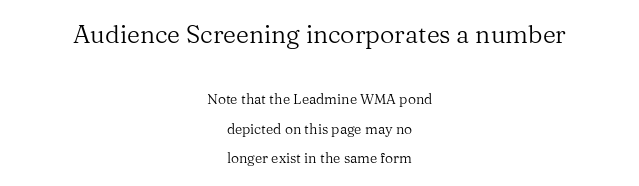
{"italic": "no", "bold": "no", "underline": "no", "align": "center", "line_spacing": "loose", "line_spacing_ratio": 2.1, "letter_spacing": "normal", "letter_spacing_em": 0.0, "larger_block": "first", "size_ratio": 1.79, "glyph_px": 25}
